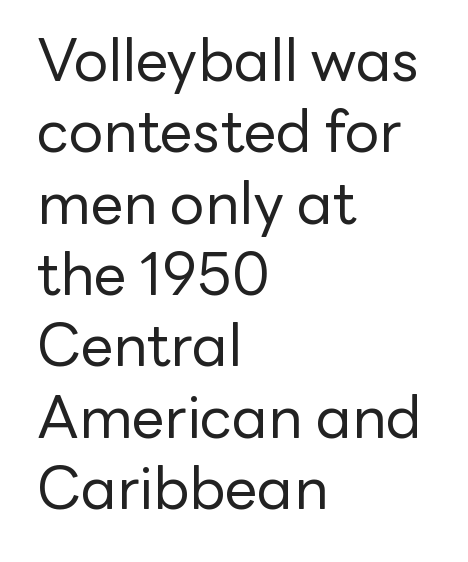
Q: Is the text bold? A: No.
Q: Is the text italic (slanted)? A: No, it is upright.
Q: Is the typeface a serif or a sans-serif typeface? A: Sans-serif.
Q: Is the text underlined? A: No.
Q: How is the paragraph aligned? A: Left-aligned.
Q: Is the spacing between letters normal or unusually wide? A: Normal.
Q: Width (condensed, normal, or wide)? A: Normal.
Q: Stroke contrast? A: Low.
Q: x-height? A: Medium.
Q: Monospaced? A: No.
